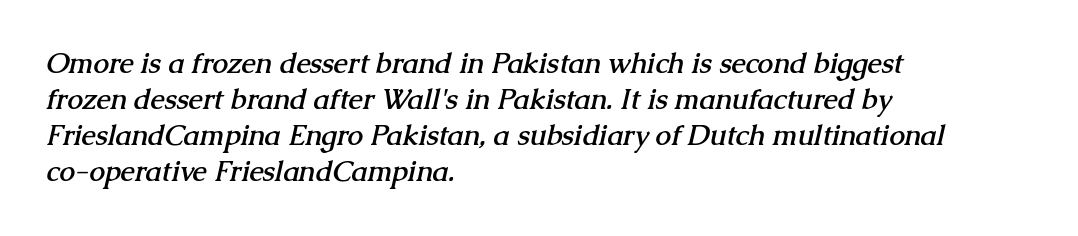
{"serif": "yes", "bold": "yes", "weight": "semibold", "width": "normal", "stroke_contrast": "medium", "x_height": "medium", "monospaced": "no", "underline": "no", "align": "left", "line_spacing": "normal", "line_spacing_ratio": 1.29, "letter_spacing": "normal", "letter_spacing_em": 0.0, "glyph_px": 28}
